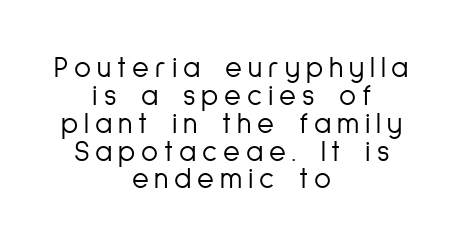
The image shows 29 px light, condensed sans-serif type, upright; set centered, tight line spacing (0.96x), unusually wide letter spacing (+0.2 em), not underlined; low stroke contrast and a medium x-height.
